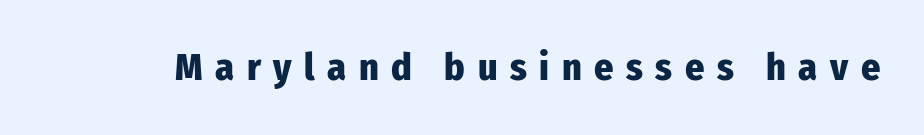
Q: Is the text bold? A: Yes.
Q: Is the text italic (slanted)? A: No, it is upright.
Q: Is the typeface a serif or a sans-serif typeface? A: Sans-serif.
Q: Is the text underlined? A: No.
Q: Is the spacing between letters normal or unusually wide? A: Unusually wide.
Q: Width (condensed, normal, or wide)? A: Condensed.
Q: Stroke contrast? A: Low.
Q: x-height? A: Medium.
Q: Monospaced? A: No.
